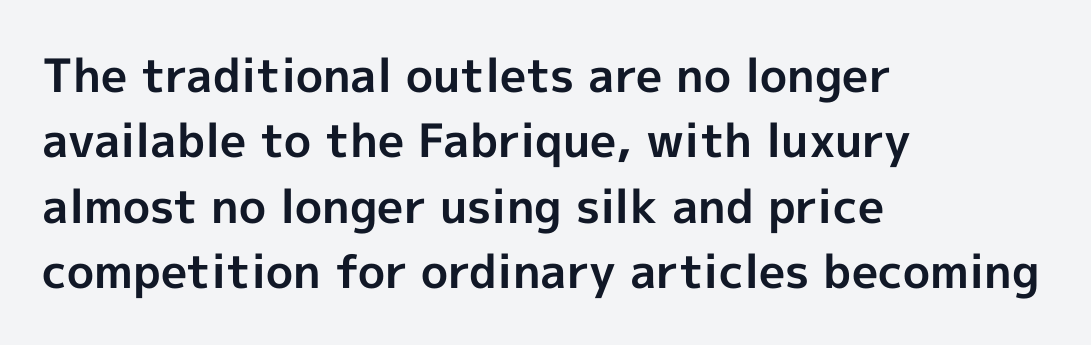
{"serif": "no", "italic": "no", "bold": "yes", "weight": "bold", "width": "normal", "x_height": "medium", "monospaced": "no", "underline": "no", "align": "left", "line_spacing": "normal", "line_spacing_ratio": 1.42, "letter_spacing": "normal", "letter_spacing_em": 0.0, "glyph_px": 46}
